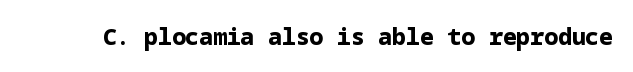
Q: Is the text bold? A: Yes.
Q: Is the text italic (slanted)? A: No, it is upright.
Q: Is the text underlined? A: No.
Q: Is the spacing between letters normal or unusually wide? A: Normal.
